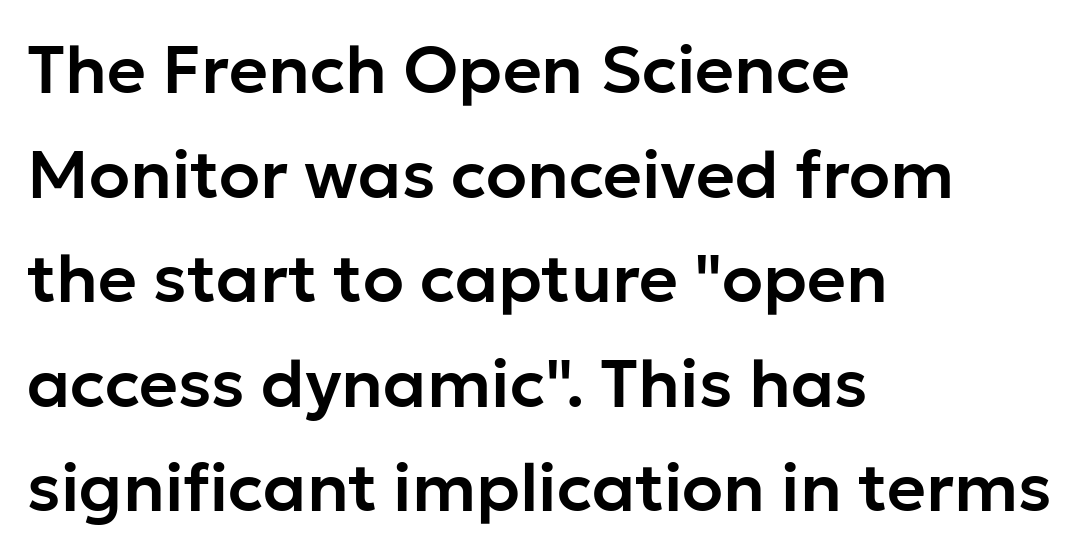
{"serif": "no", "italic": "no", "width": "normal", "stroke_contrast": "low", "x_height": "medium", "monospaced": "no", "underline": "no", "align": "left", "line_spacing": "normal", "line_spacing_ratio": 1.56, "letter_spacing": "normal", "letter_spacing_em": 0.0, "glyph_px": 67}
